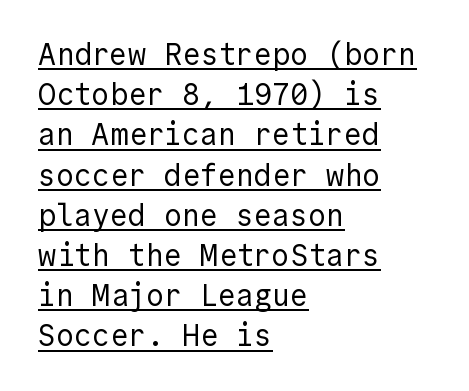
{"serif": "no", "italic": "no", "bold": "no", "weight": "regular", "width": "normal", "x_height": "medium", "underline": "yes", "align": "left", "line_spacing": "normal", "line_spacing_ratio": 1.34, "letter_spacing": "normal", "letter_spacing_em": 0.0, "glyph_px": 30}
